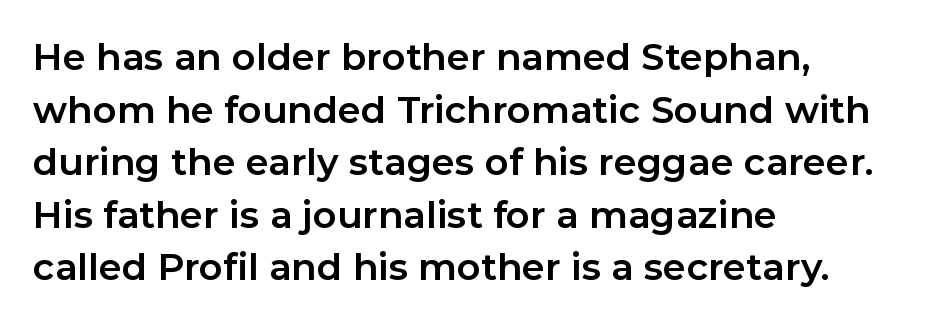
The image shows 37 px bold sans-serif type, upright; set left-aligned, normal line spacing (1.42x), normal letter spacing, not underlined; low stroke contrast and a medium x-height.
